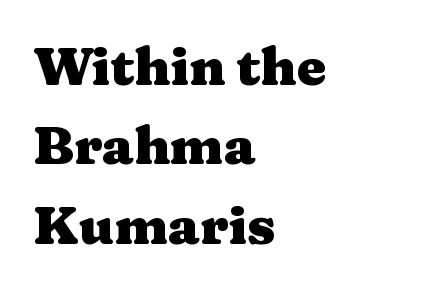
Q: Is the text bold? A: Yes.
Q: Is the text italic (slanted)? A: No, it is upright.
Q: Is the typeface a serif or a sans-serif typeface? A: Serif.
Q: Is the text underlined? A: No.
Q: How is the paragraph aligned? A: Left-aligned.
Q: Is the spacing between letters normal or unusually wide? A: Normal.
Q: Is the spacing between lines tight, normal or loose? A: Normal.
Q: Width (condensed, normal, or wide)? A: Wide.
Q: Stroke contrast? A: Medium.
Q: x-height? A: Medium.
Q: Monospaced? A: No.
